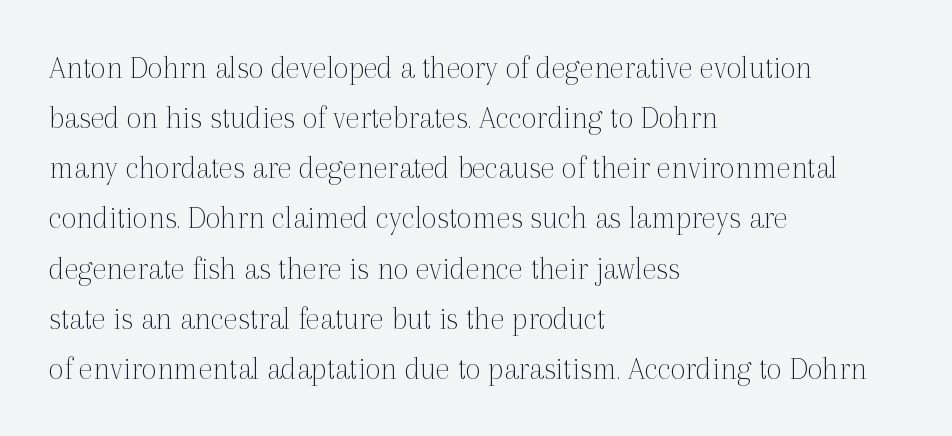
The image shows 33 px thin serif type, upright; set left-aligned, normal line spacing (1.52x), normal letter spacing, not underlined; a medium x-height.
